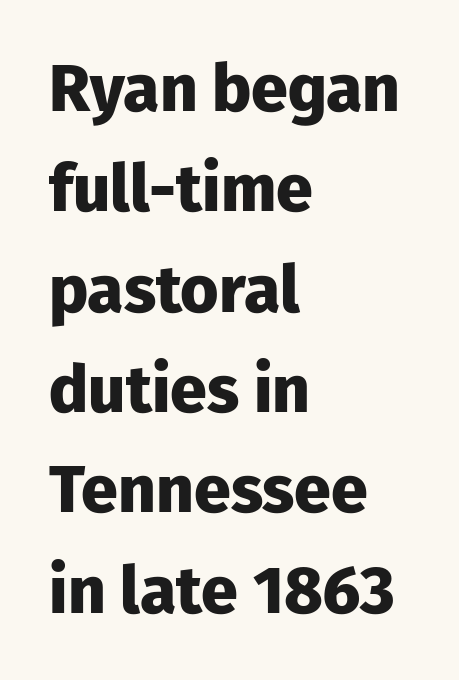
The image shows 66 px heavy sans-serif type, upright; set left-aligned, normal line spacing (1.52x), normal letter spacing, not underlined; low stroke contrast and a medium x-height.
